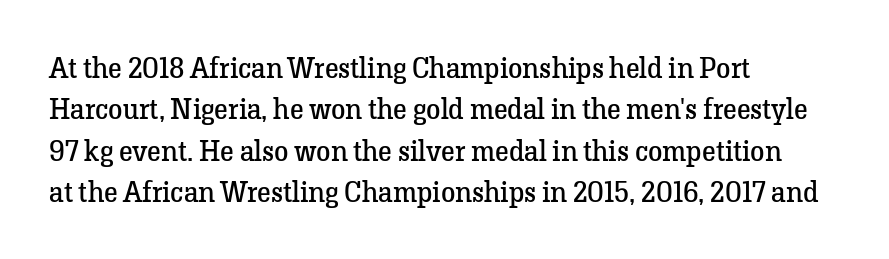
Q: Is the text bold? A: No.
Q: Is the text italic (slanted)? A: No, it is upright.
Q: Is the typeface a serif or a sans-serif typeface? A: Serif.
Q: Is the text underlined? A: No.
Q: How is the paragraph aligned? A: Left-aligned.
Q: Is the spacing between letters normal or unusually wide? A: Normal.
Q: Is the spacing between lines tight, normal or loose? A: Normal.
Q: Width (condensed, normal, or wide)? A: Normal.
Q: Stroke contrast? A: Low.
Q: x-height? A: Medium.
Q: Monospaced? A: No.
